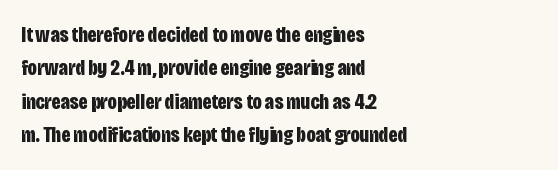
Q: Is the text bold? A: Yes.
Q: Is the text italic (slanted)? A: No, it is upright.
Q: Is the text underlined? A: No.
Q: How is the paragraph aligned? A: Left-aligned.
Q: Is the spacing between letters normal or unusually wide? A: Normal.
Q: Is the spacing between lines tight, normal or loose? A: Normal.
